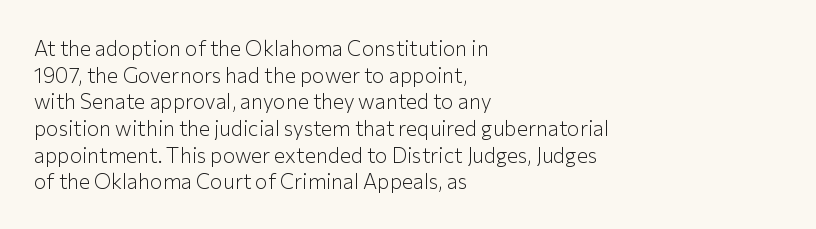
Q: Is the text bold? A: No.
Q: Is the text italic (slanted)? A: No, it is upright.
Q: Is the text underlined? A: No.
Q: How is the paragraph aligned? A: Left-aligned.
Q: Is the spacing between letters normal or unusually wide? A: Normal.
Q: Is the spacing between lines tight, normal or loose? A: Normal.
